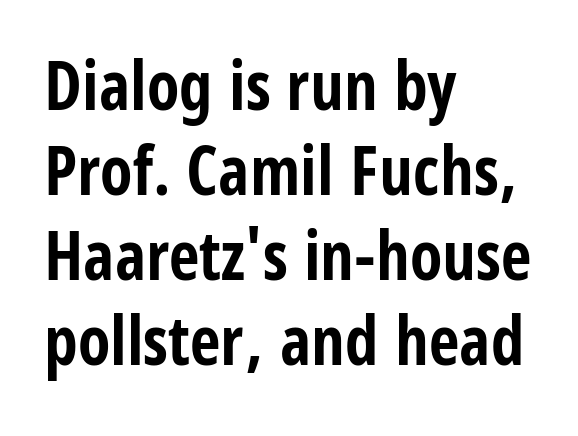
{"serif": "no", "italic": "no", "bold": "yes", "weight": "bold", "width": "condensed", "stroke_contrast": "low", "x_height": "large", "monospaced": "no", "underline": "no", "align": "left", "line_spacing": "normal", "line_spacing_ratio": 1.27, "letter_spacing": "normal", "letter_spacing_em": 0.0, "glyph_px": 67}
